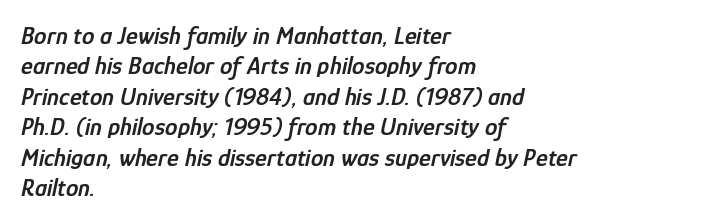
The image shows 25 px text type, italic (leaning right); set left-aligned, line spacing 1.22x, normal letter spacing, not underlined.
